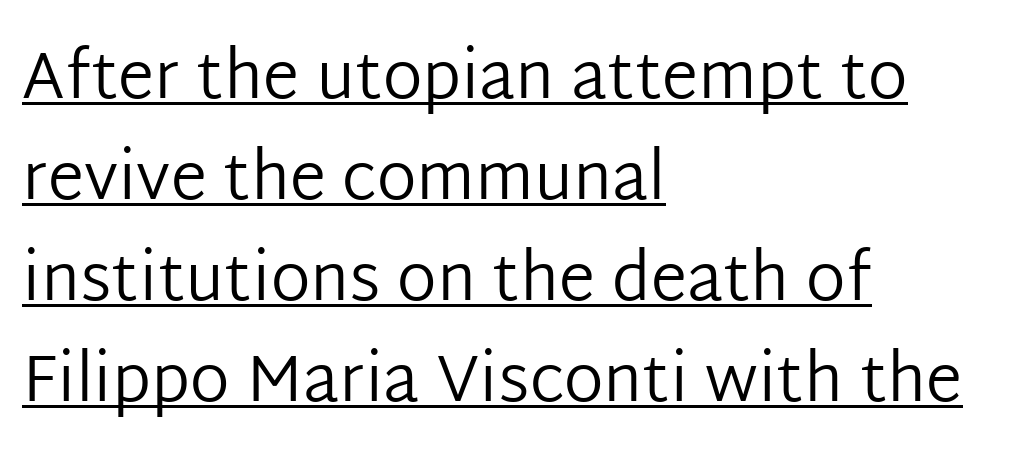
Q: Is the text bold? A: No.
Q: Is the text italic (slanted)? A: No, it is upright.
Q: Is the typeface a serif or a sans-serif typeface? A: Sans-serif.
Q: Is the text underlined? A: Yes.
Q: How is the paragraph aligned? A: Left-aligned.
Q: Is the spacing between letters normal or unusually wide? A: Normal.
Q: Is the spacing between lines tight, normal or loose? A: Normal.
Q: Width (condensed, normal, or wide)? A: Normal.
Q: Stroke contrast? A: Low.
Q: x-height? A: Medium.
Q: Monospaced? A: No.
